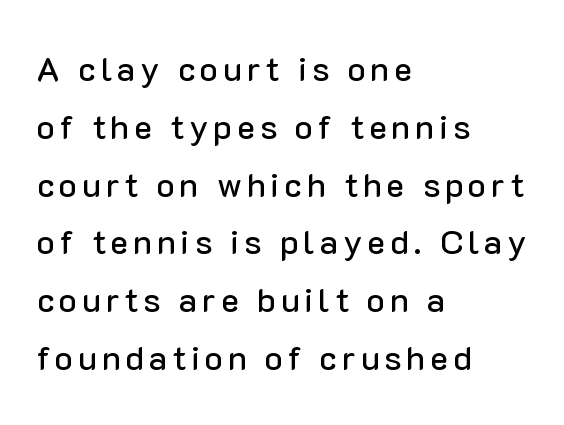
The image shows 34 px sans-serif type, upright; set left-aligned, normal line spacing (1.7x), not underlined; low stroke contrast and a medium x-height.
